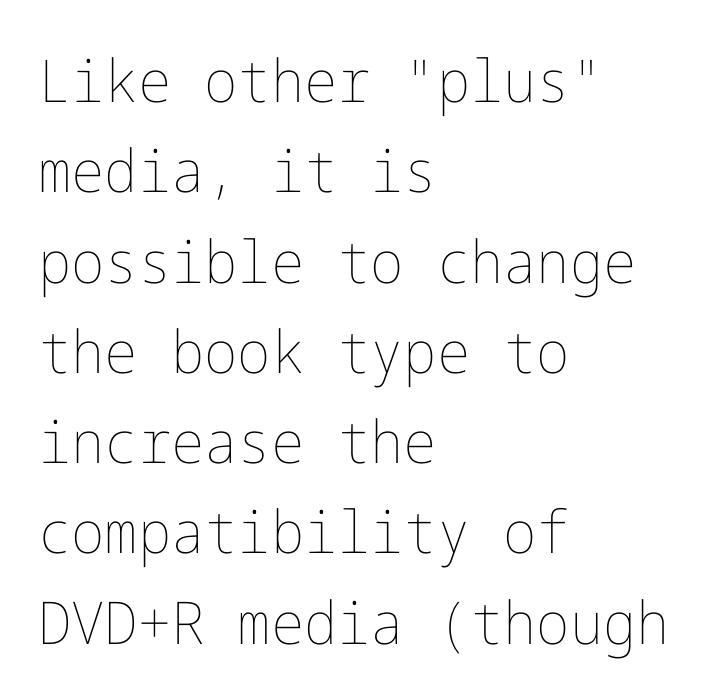
No word sits above an underline. Short note: letters normally spaced. A roman cut, with each character standing at attention. This rendering uses left alignment, leaving the right contour irregular. Rows of type keep a routine distance in the vertical direction. Weight: regular or lighter.
